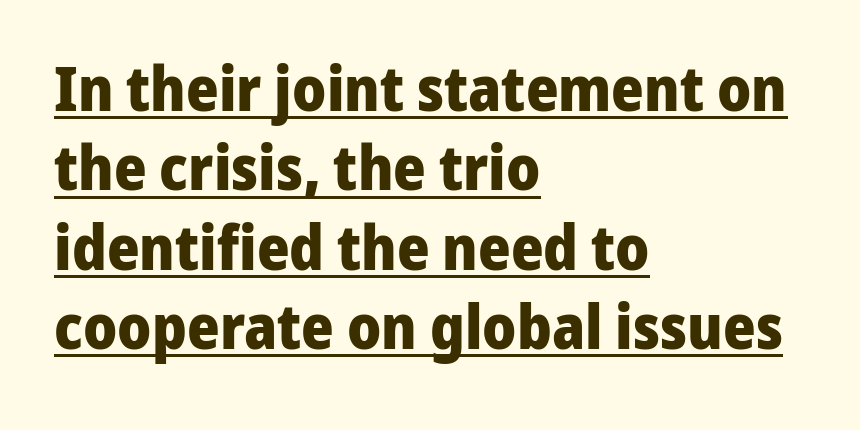
{"serif": "no", "italic": "no", "bold": "yes", "weight": "heavy", "width": "normal", "stroke_contrast": "low", "x_height": "medium", "monospaced": "no", "underline": "yes", "align": "left", "line_spacing": "normal", "line_spacing_ratio": 1.28, "letter_spacing": "normal", "letter_spacing_em": 0.0, "glyph_px": 62}
